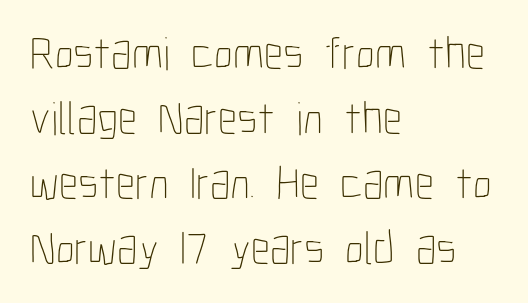
The image shows 47 px thin, condensed type, upright; set left-aligned, normal line spacing (1.38x), normal letter spacing, not underlined; low stroke contrast and a medium x-height.
